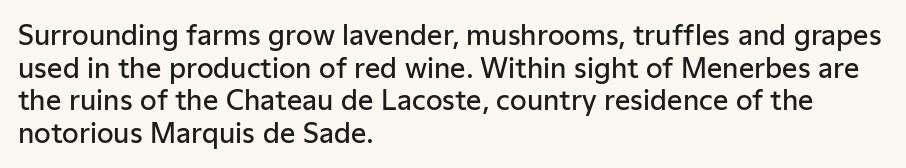
The image shows 27 px text type, upright; set left-aligned, line spacing 1.21x, normal letter spacing, not underlined.
